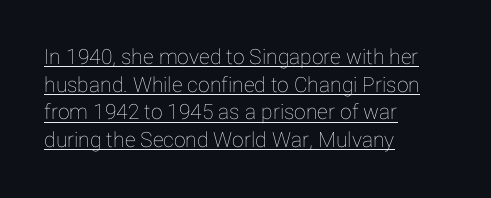
Q: Is the text italic (slanted)? A: No, it is upright.
Q: Is the text underlined? A: Yes.
Q: How is the paragraph aligned? A: Left-aligned.
Q: Is the spacing between letters normal or unusually wide? A: Normal.
Q: Is the spacing between lines tight, normal or loose? A: Normal.
